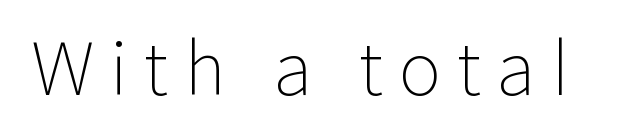
{"serif": "no", "italic": "no", "bold": "no", "weight": "light", "width": "normal", "stroke_contrast": "low", "x_height": "medium", "monospaced": "no", "underline": "no", "letter_spacing": "wide", "letter_spacing_em": 0.22, "glyph_px": 72}
